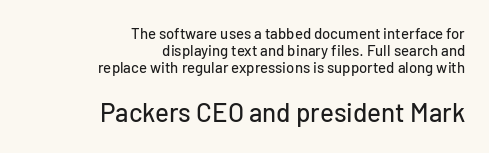
The image shows 26 px text type, upright; set right-aligned, tight line spacing (1.14x), normal letter spacing, not underlined; the second (bottom) block is 1.73x larger.
